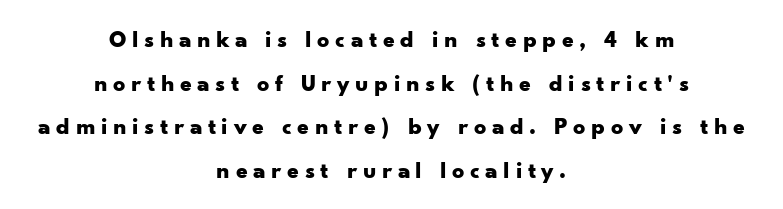
Q: Is the text bold? A: Yes.
Q: Is the text italic (slanted)? A: No, it is upright.
Q: Is the text underlined? A: No.
Q: How is the paragraph aligned? A: Centered.
Q: Is the spacing between letters normal or unusually wide? A: Unusually wide.
